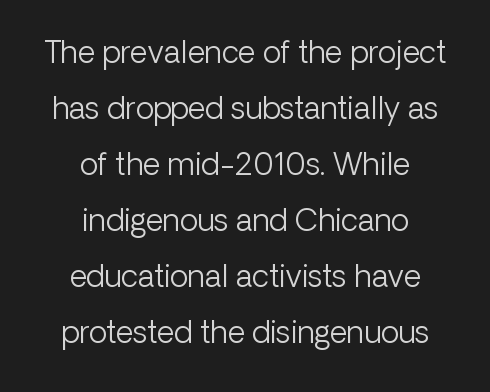
Q: Is the text bold? A: No.
Q: Is the text italic (slanted)? A: No, it is upright.
Q: Is the typeface a serif or a sans-serif typeface? A: Sans-serif.
Q: Is the text underlined? A: No.
Q: How is the paragraph aligned? A: Centered.
Q: Is the spacing between letters normal or unusually wide? A: Normal.
Q: Width (condensed, normal, or wide)? A: Normal.
Q: Stroke contrast? A: Low.
Q: x-height? A: Medium.
Q: Monospaced? A: No.
